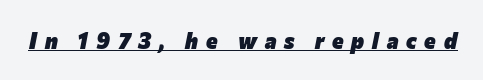
The image shows 22 px bold type, italic (leaning right); set unusually wide letter spacing (+0.36 em), underlined.
